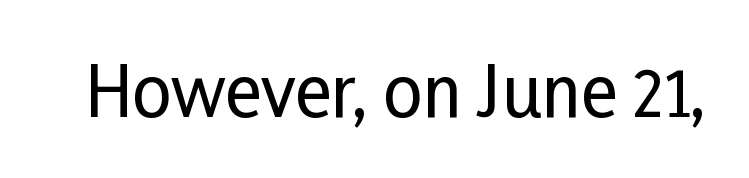
The image shows 69 px condensed sans-serif type, upright; set normal letter spacing, not underlined; low stroke contrast and a medium x-height.
